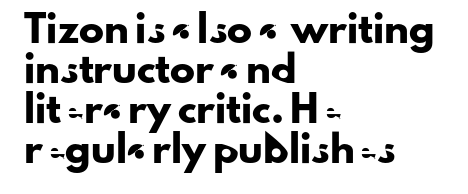
The image shows 25 px text type, upright; set left-aligned, normal line spacing (1.6x), normal letter spacing, not underlined.
